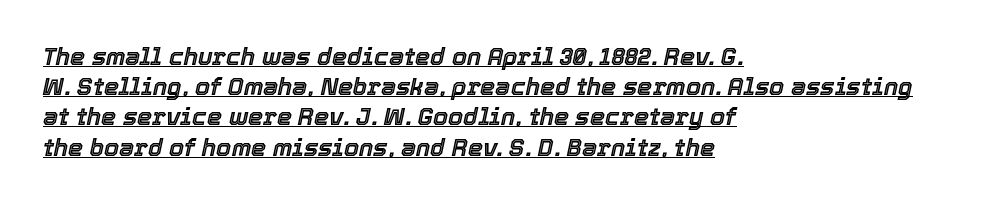
The image shows 24 px text type, italic (leaning right); set left-aligned, normal line spacing (1.26x), normal letter spacing, underlined.
